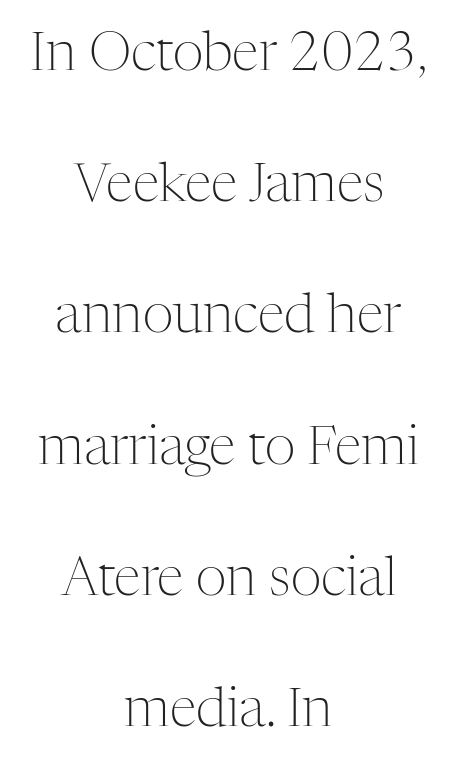
The image shows 54 px light serif type, upright; set centered, loose line spacing (2.43x), normal letter spacing, not underlined; medium stroke contrast and a medium x-height.
